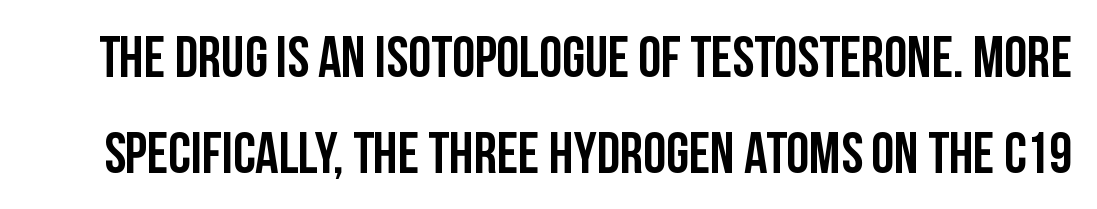
{"serif": "no", "italic": "no", "width": "condensed", "stroke_contrast": "low", "x_height": "large", "monospaced": "no", "underline": "no", "line_spacing": "normal", "line_spacing_ratio": 1.65, "letter_spacing": "normal", "letter_spacing_em": 0.0, "glyph_px": 58}
